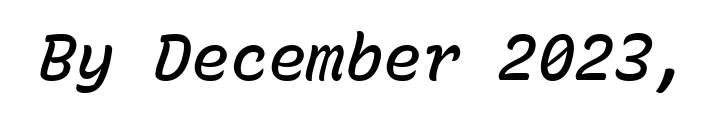
{"italic": "yes", "lean": "right", "slant_degrees": 15, "bold": "semi", "weight": "semibold", "width": "normal", "stroke_contrast": "low", "x_height": "medium", "monospaced": "yes", "underline": "no", "letter_spacing": "normal", "letter_spacing_em": 0.0, "glyph_px": 64}
